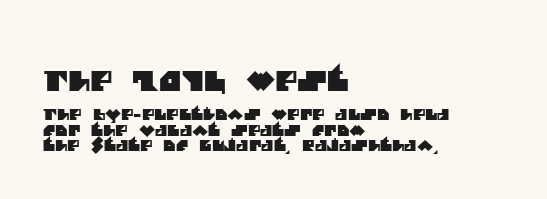
This layout puts the oversized block above and the modest block below. Any mark beneath the type? The region is blank. These lines stack with their left ends in a neat column. Default kerning and tracking; the words read as compact shapes. Vertically, the passage feels compressed, each row crowding the next.
